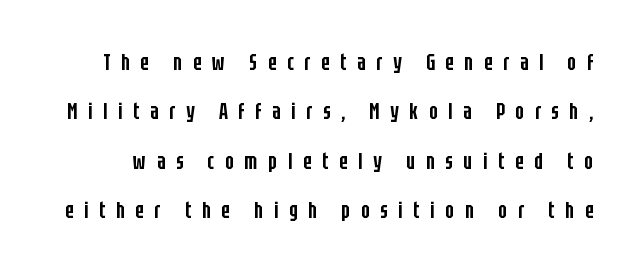
{"italic": "no", "bold": "semi", "underline": "no", "line_spacing": "loose", "line_spacing_ratio": 2.15, "letter_spacing": "wide", "letter_spacing_em": 0.46, "glyph_px": 23}
